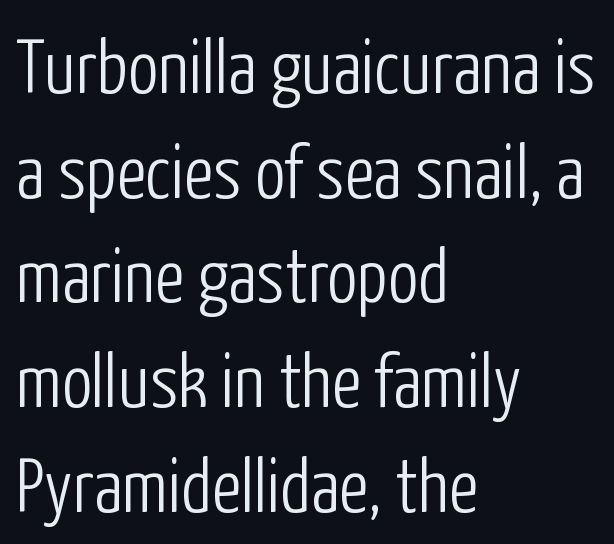
{"serif": "no", "italic": "no", "bold": "no", "weight": "light", "width": "condensed", "stroke_contrast": "low", "x_height": "medium", "monospaced": "no", "underline": "no", "align": "left", "line_spacing": "normal", "line_spacing_ratio": 1.36, "letter_spacing": "normal", "letter_spacing_em": 0.0, "glyph_px": 77}
